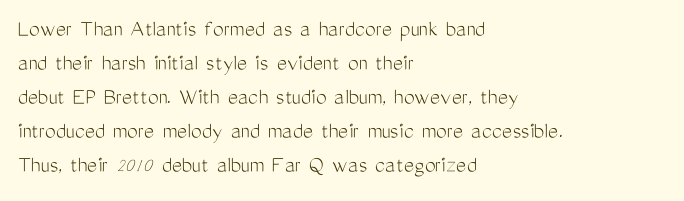
{"italic": "no", "bold": "no", "underline": "no", "align": "left", "line_spacing": "normal", "line_spacing_ratio": 1.42, "letter_spacing": "normal", "letter_spacing_em": 0.0, "glyph_px": 24}
